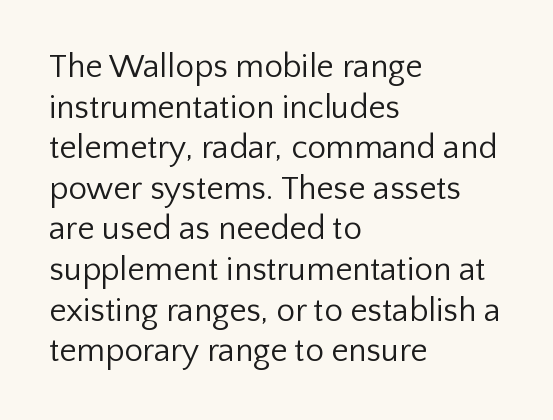
Every stem runs plumb, perpendicular to the baseline. Beneath every word, the page is bare. The weight would be labelled regular, book, light, or lighter still. The passage shown is typed in a proportional face where columns would drift. Stroke terminals: plain, sans-serif. Letter spacing: default.
